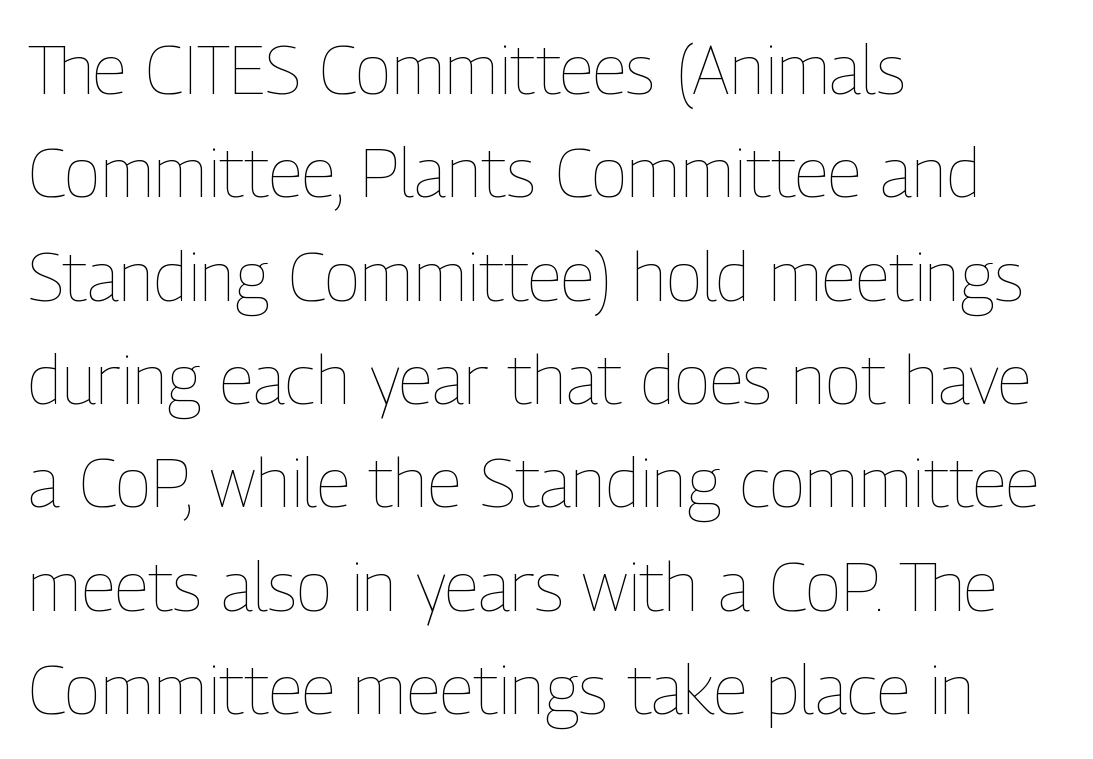
{"italic": "no", "bold": "no", "weight": "thin", "width": "condensed", "stroke_contrast": "low", "x_height": "medium", "monospaced": "no", "underline": "no", "align": "left", "line_spacing": "normal", "line_spacing_ratio": 1.52, "letter_spacing": "normal", "letter_spacing_em": 0.0, "glyph_px": 68}
